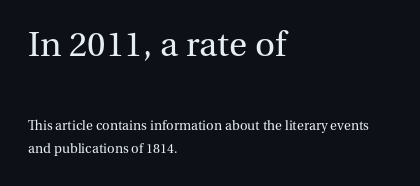
In terms of letterform style, serifs are clearly present. Here the designer chose a conventional face with non-uniform glyph widths. Counters stay open thanks to moderate or lighter strokes. The composition opens big and finishes small.
